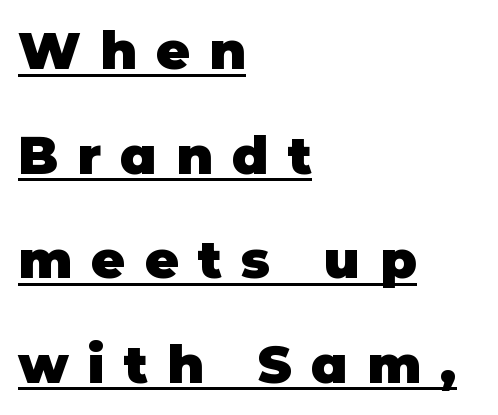
The image shows 52 px heavy sans-serif type, upright; set left-aligned, loose line spacing (2.01x), unusually wide letter spacing (+0.37 em), underlined; low stroke contrast and a large x-height.
